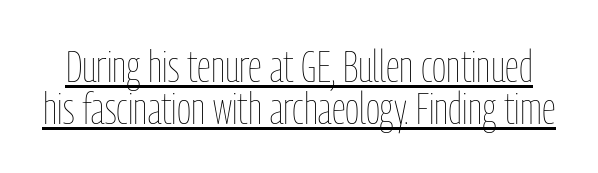
Q: Is the text bold? A: No.
Q: Is the text italic (slanted)? A: No, it is upright.
Q: Is the text underlined? A: Yes.
Q: Is the spacing between letters normal or unusually wide? A: Normal.
Q: Is the spacing between lines tight, normal or loose? A: Tight.
Q: Width (condensed, normal, or wide)? A: Condensed.
Q: Stroke contrast? A: Low.
Q: x-height? A: Medium.
Q: Monospaced? A: No.
